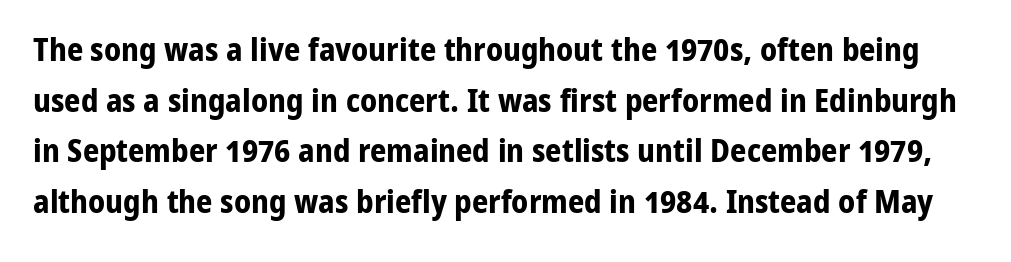
{"serif": "no", "italic": "no", "bold": "yes", "weight": "bold", "width": "normal", "stroke_contrast": "low", "x_height": "medium", "monospaced": "no", "underline": "no", "line_spacing": "normal", "line_spacing_ratio": 1.58, "letter_spacing": "normal", "letter_spacing_em": 0.0, "glyph_px": 32}
